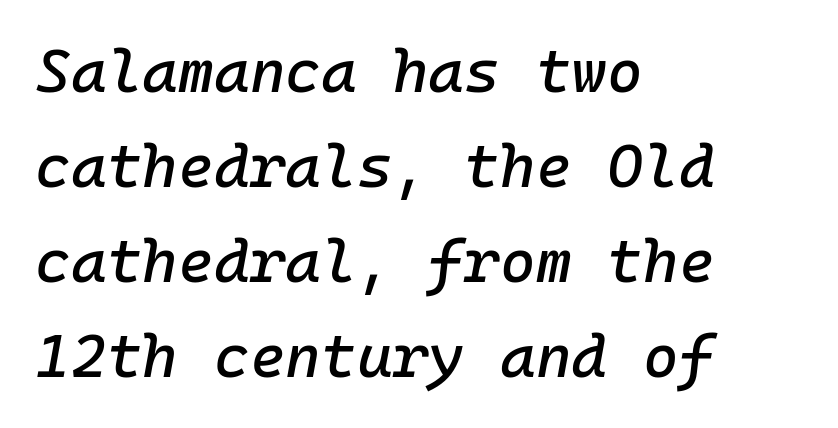
The lines sit at an ordinary, default distance from one another. Each letter, wide or thin by design, is forced into the same width here. The setting favours the left margin, as ordinary paragraphs usually do. Glance below the letters and you will spot only blank space. Emphasis-style slanted type is in use.
